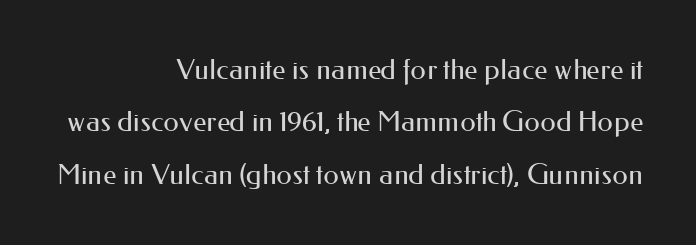
{"serif": "no", "italic": "no", "bold": "no", "weight": "regular", "width": "normal", "stroke_contrast": "medium", "x_height": "small", "monospaced": "no", "underline": "no", "align": "right", "line_spacing_ratio": 1.87, "letter_spacing": "normal", "letter_spacing_em": 0.0, "glyph_px": 28}
